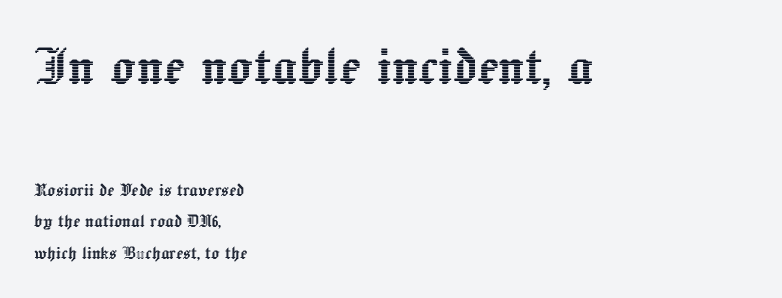
Q: Is the text italic (slanted)? A: No, it is upright.
Q: Is the text underlined? A: No.
Q: How is the paragraph aligned? A: Left-aligned.
Q: Is the spacing between letters normal or unusually wide? A: Normal.
Q: Is the spacing between lines tight, normal or loose? A: Normal.
Q: Which block of text is set in a larger size, the first (top) or the second (bottom)? A: The first (top) one.
Q: Width (condensed, normal, or wide)? A: Normal.
Q: x-height? A: Medium.
Q: Monospaced? A: No.
